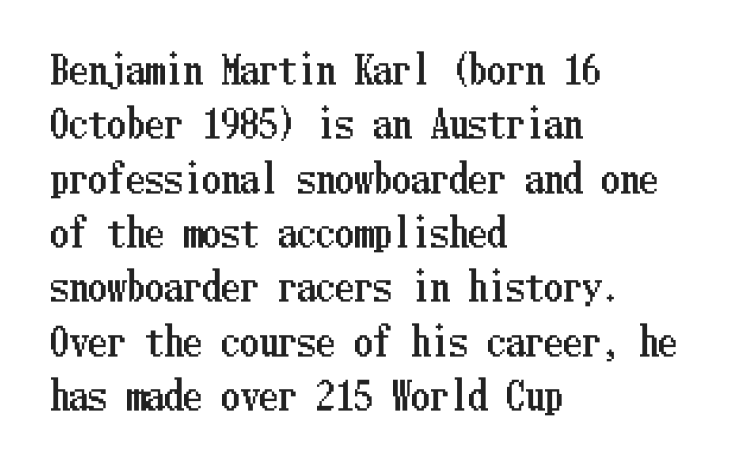
Q: Is the text italic (slanted)? A: No, it is upright.
Q: Is the text underlined? A: No.
Q: How is the paragraph aligned? A: Left-aligned.
Q: Is the spacing between letters normal or unusually wide? A: Normal.
Q: Is the spacing between lines tight, normal or loose? A: Normal.
Q: Width (condensed, normal, or wide)? A: Condensed.
Q: Stroke contrast? A: Low.
Q: x-height? A: Medium.
